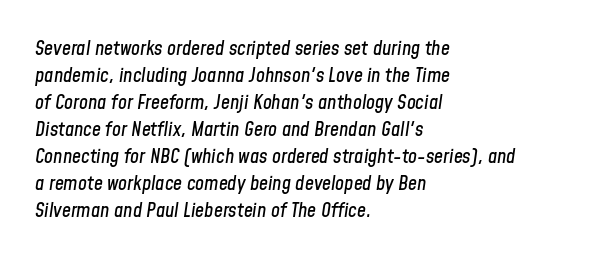
{"italic": "yes", "lean": "right", "slant_degrees": 8, "underline": "no", "align": "left", "line_spacing": "normal", "line_spacing_ratio": 1.35, "letter_spacing": "normal", "letter_spacing_em": 0.0, "glyph_px": 20}
